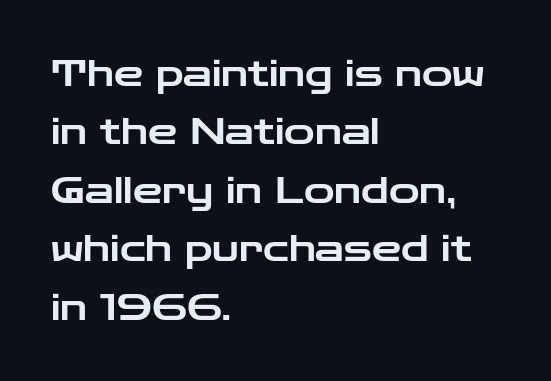
Q: Is the text italic (slanted)? A: No, it is upright.
Q: Is the typeface a serif or a sans-serif typeface? A: Sans-serif.
Q: Is the text underlined? A: No.
Q: How is the paragraph aligned? A: Left-aligned.
Q: Is the spacing between letters normal or unusually wide? A: Normal.
Q: Is the spacing between lines tight, normal or loose? A: Normal.
Q: Width (condensed, normal, or wide)? A: Wide.
Q: Stroke contrast? A: Low.
Q: x-height? A: Medium.
Q: Monospaced? A: No.
